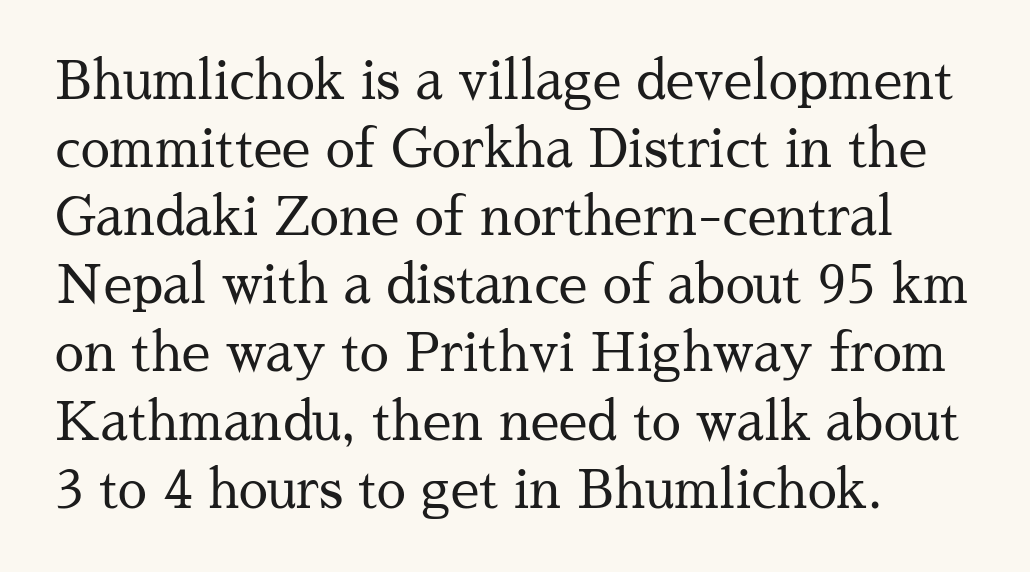
{"serif": "yes", "italic": "no", "bold": "no", "weight": "regular", "width": "normal", "stroke_contrast": "medium", "x_height": "medium", "monospaced": "no", "underline": "no", "line_spacing": "normal", "line_spacing_ratio": 1.31, "letter_spacing": "normal", "letter_spacing_em": 0.0, "glyph_px": 52}
